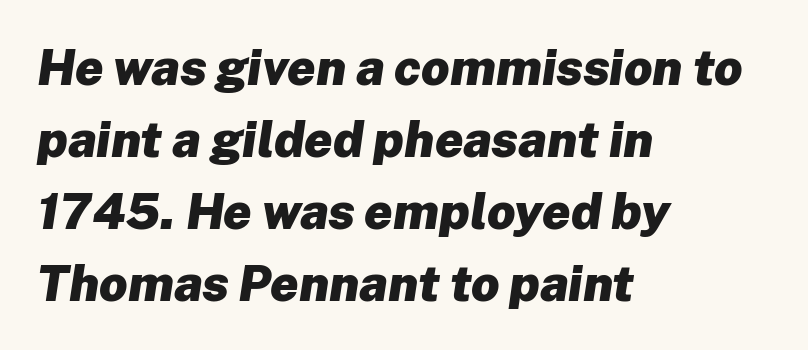
The image shows 50 px heavy type, italic (leaning right); set left-aligned, normal line spacing (1.44x), normal letter spacing, not underlined; low stroke contrast and a medium x-height.
